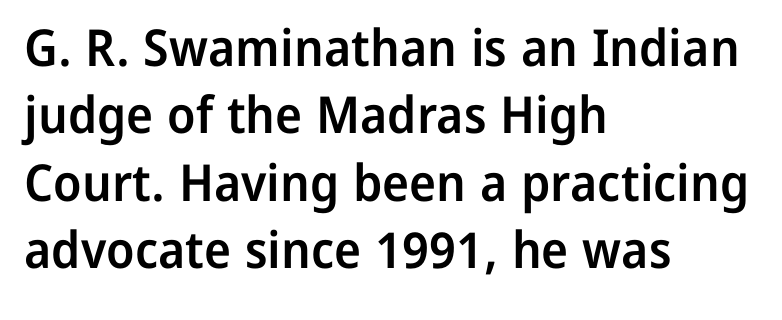
Note the varied advance widths — an 'i' is clearly narrower than an 'm'. Between one letter and the next there's only the usual sliver of space. I'd call this a sans setting — the letters go barefoot. The foot of each line stays bare and open.
